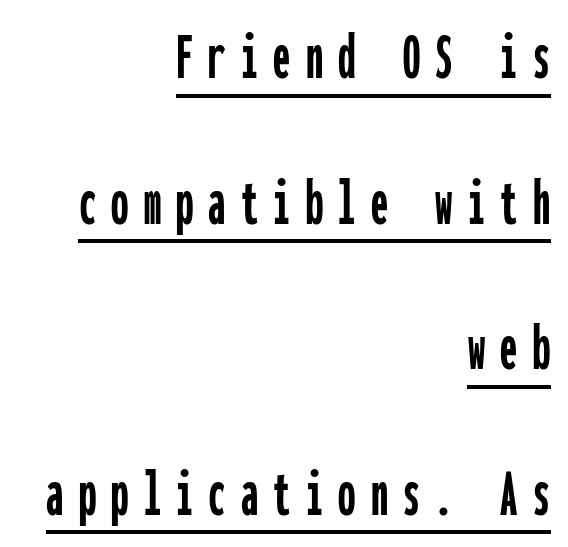
Q: Is the text italic (slanted)? A: No, it is upright.
Q: Is the typeface a serif or a sans-serif typeface? A: Sans-serif.
Q: Is the text underlined? A: Yes.
Q: How is the paragraph aligned? A: Right-aligned.
Q: Is the spacing between letters normal or unusually wide? A: Unusually wide.
Q: Is the spacing between lines tight, normal or loose? A: Loose.
Q: Width (condensed, normal, or wide)? A: Condensed.
Q: Stroke contrast? A: Low.
Q: x-height? A: Medium.
Q: Monospaced? A: Yes.
